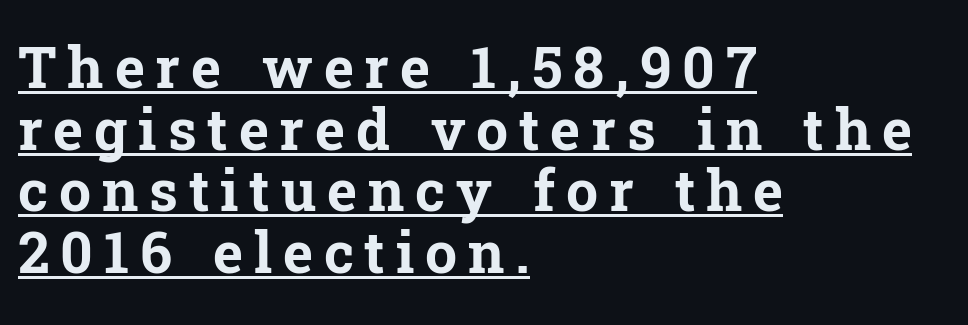
The letters stand upright; this is a roman face. The rag falls on the right side of this text block. Is there much room between lines? No — they nearly touch. The font family rendered here belongs to the serif group. Looks like regular typesetting: each glyph gets only the width it needs.
